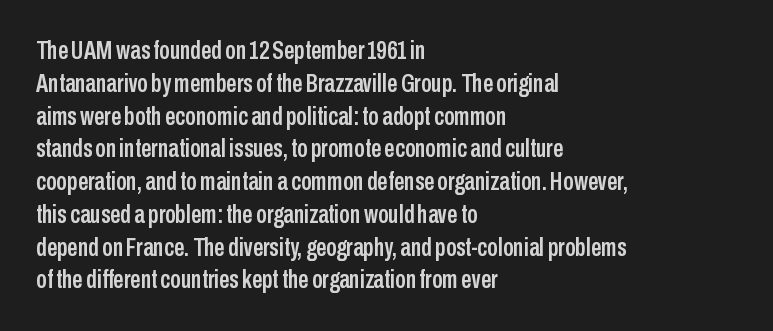
{"italic": "no", "underline": "no", "align": "left", "line_spacing": "normal", "line_spacing_ratio": 1.26, "letter_spacing": "normal", "letter_spacing_em": 0.0, "glyph_px": 26}
